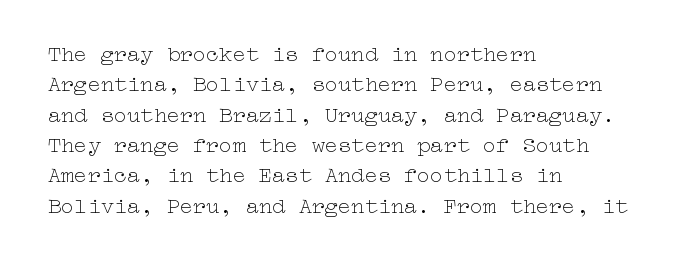
Q: Is the text bold? A: No.
Q: Is the text italic (slanted)? A: No, it is upright.
Q: Is the text underlined? A: No.
Q: How is the paragraph aligned? A: Left-aligned.
Q: Is the spacing between letters normal or unusually wide? A: Normal.
Q: Is the spacing between lines tight, normal or loose? A: Normal.
